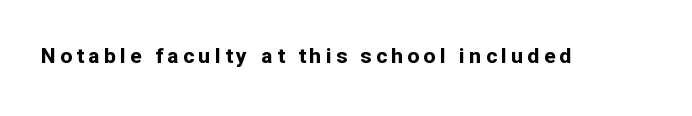
{"italic": "no", "bold": "yes", "underline": "no", "letter_spacing": "wide", "letter_spacing_em": 0.21, "glyph_px": 21}
